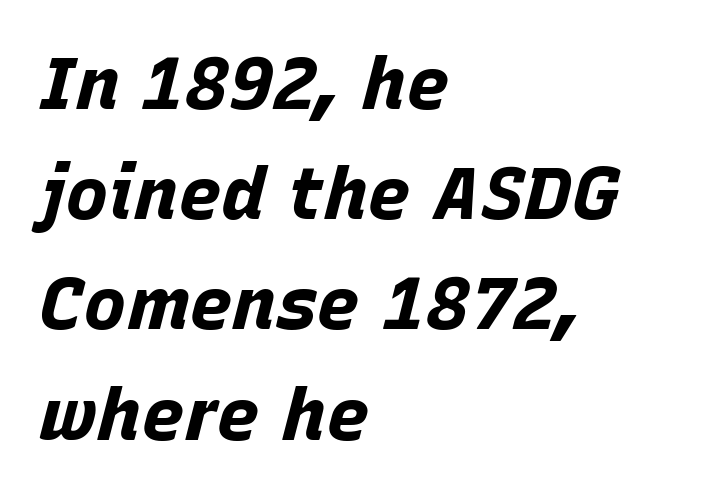
{"italic": "yes", "lean": "right", "slant_degrees": 15, "bold": "yes", "weight": "bold", "width": "normal", "stroke_contrast": "low", "x_height": "large", "monospaced": "no", "underline": "no", "align": "left", "line_spacing": "normal", "line_spacing_ratio": 1.51, "letter_spacing": "normal", "letter_spacing_em": 0.0, "glyph_px": 73}
